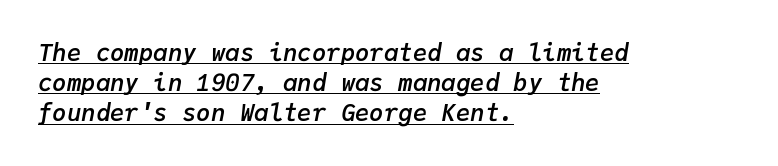
The letters sit at their default tracking, neither squeezed nor spread. The strokes are fattened partway — semibold, not bold. Glance below the letters and you will spot a drawn line. All the whitespace from short lines collects on the right. Notice how the stems are inclined rather than vertical — that's the hallmark of italics.
